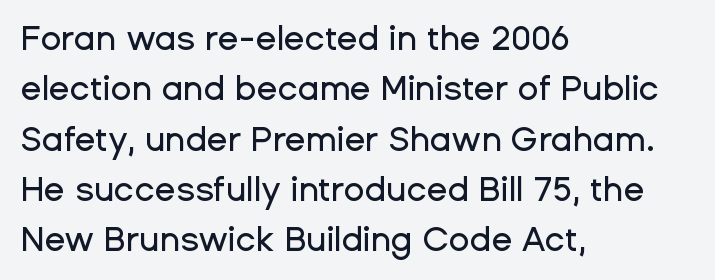
The glyphs in this specimen are sans serif. These lines stack with their left ends in a neat column. Clear beneath every line of the passage. This is roman type, the default non-slanted kind.
